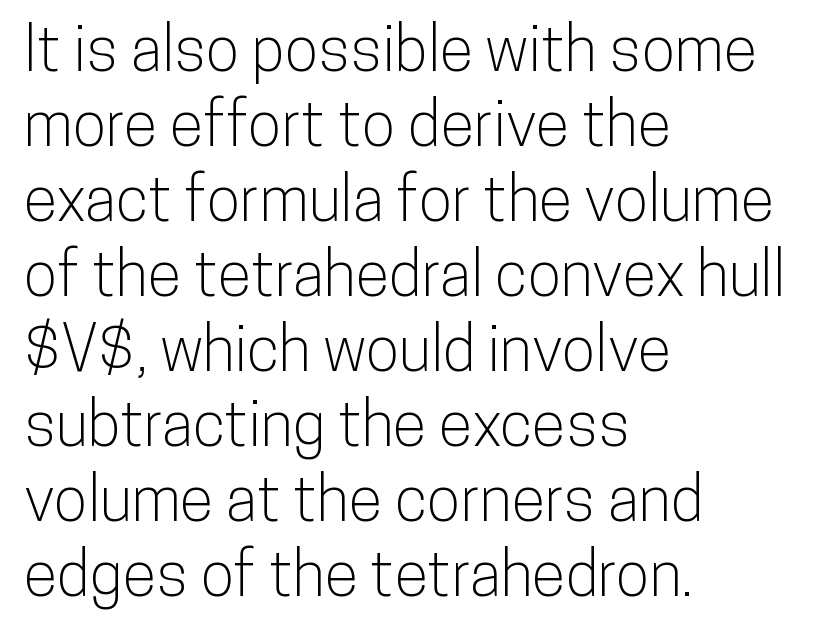
The image shows 62 px condensed sans-serif type, upright; set left-aligned, line spacing 1.21x, normal letter spacing, not underlined; low stroke contrast and a medium x-height.
